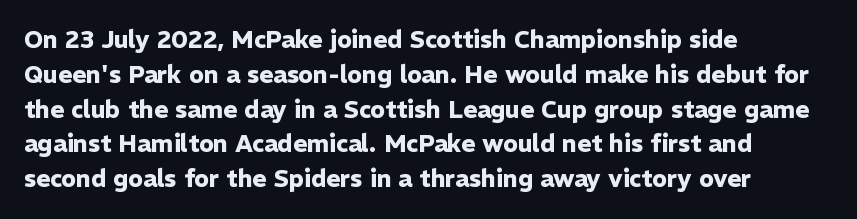
The image shows 24 px bold type, upright; set left-aligned, normal line spacing (1.45x), normal letter spacing, not underlined.
